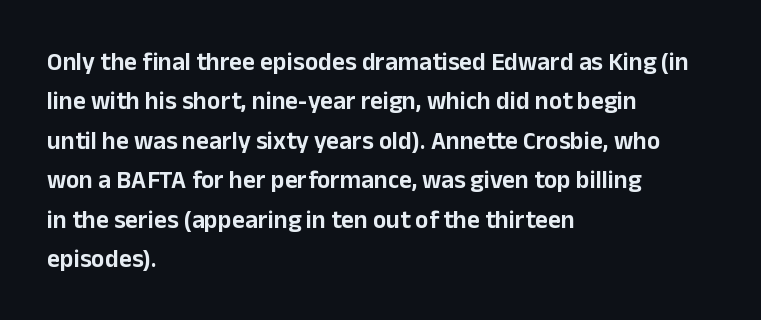
Q: Is the text italic (slanted)? A: No, it is upright.
Q: Is the text underlined? A: No.
Q: How is the paragraph aligned? A: Left-aligned.
Q: Is the spacing between letters normal or unusually wide? A: Normal.
Q: Is the spacing between lines tight, normal or loose? A: Normal.
